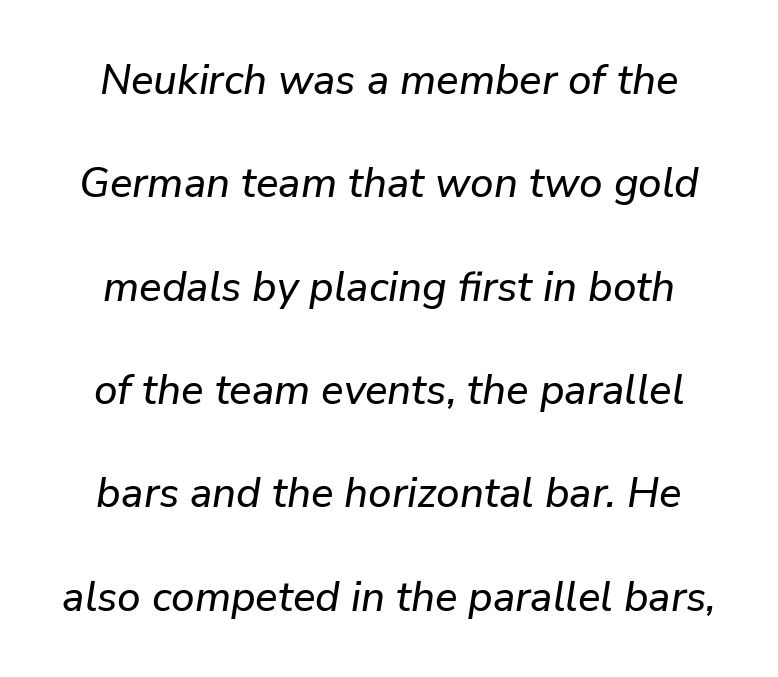
A great deal of white space separates one row of letters from the next. Characters follow at the spacing the type designer built in. The letters advance in unequal steps, a hallmark of proportional type. Compared with ordinary roman type, these characters are visibly tilted.
